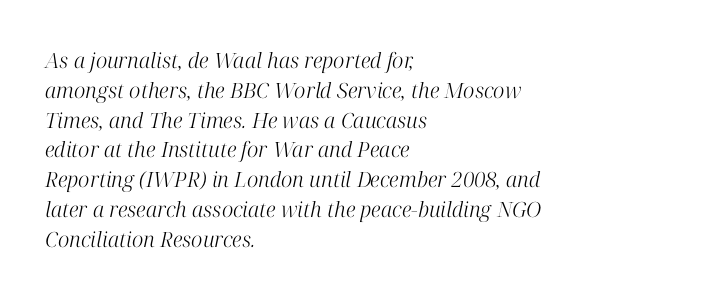
The image shows 21 px text type, italic (leaning right); set left-aligned, normal line spacing (1.42x), normal letter spacing, not underlined.
